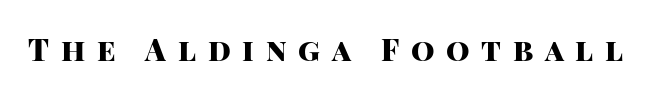
The face used here has the dense, thick strokes of a bold. Varying glyph widths throughout — classic text-font behaviour. Honestly, the letter spacing is so wide it's the main thing you notice. Words float on clear page, feet unadorned. Unlike a traditional serif, this face leaves its strokes unadorned. The type sits square on the baseline with zero lean.
